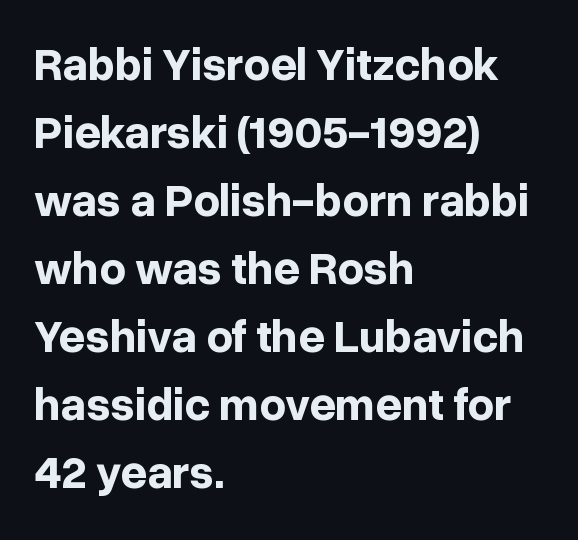
The image shows 46 px bold sans-serif type, upright; set left-aligned, normal line spacing (1.48x), normal letter spacing, not underlined; low stroke contrast and a medium x-height.
